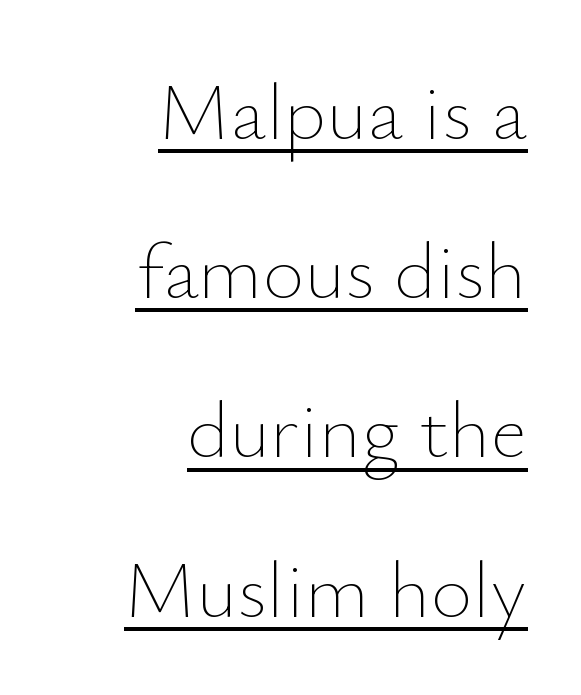
Here the designer chose a conventional face with non-uniform glyph widths. The typesetting does not lean heavy: it is not bold. Quick note: not italic, upright. Spacing between characters is what you'd get straight out of the box.
